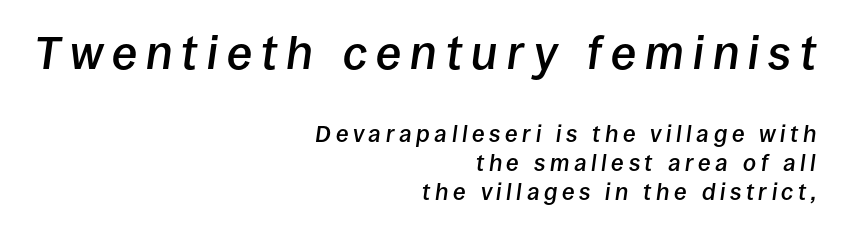
Q: Is the text bold? A: Semi-bold.
Q: Is the text italic (slanted)? A: Yes, it leans right by about 8 degrees.
Q: Is the text underlined? A: No.
Q: How is the paragraph aligned? A: Right-aligned.
Q: Is the spacing between letters normal or unusually wide? A: Unusually wide.
Q: Is the spacing between lines tight, normal or loose? A: Normal.
Q: Which block of text is set in a larger size, the first (top) or the second (bottom)? A: The first (top) one.
Q: Width (condensed, normal, or wide)? A: Normal.
Q: Stroke contrast? A: Low.
Q: x-height? A: Large.
Q: Monospaced? A: No.
